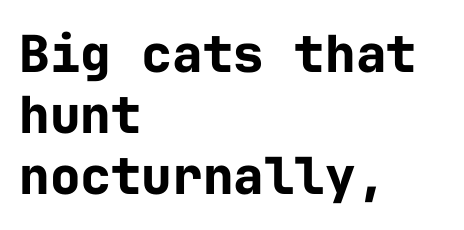
The face used here is monospaced, like something from a code editor. Pretty heavy lettering here — definitely bold. The space beneath each line is pristine and unruled. The typesetter chose a ragged-right arrangement here. Each word holds together tightly as a unit, with standard inter-letter gaps.
